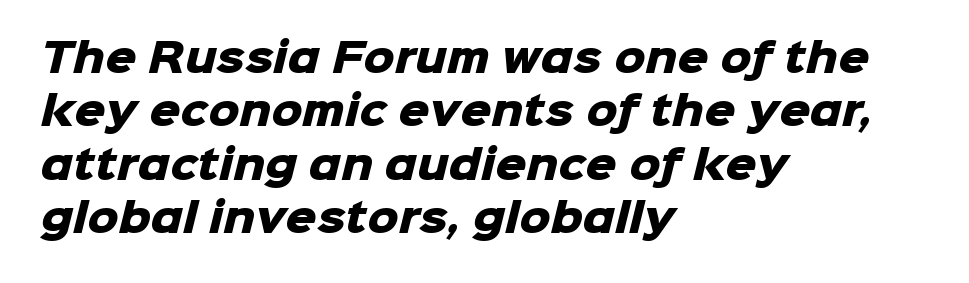
{"serif": "no", "bold": "yes", "weight": "heavy", "width": "normal", "stroke_contrast": "low", "x_height": "medium", "monospaced": "no", "underline": "no", "align": "left", "line_spacing": "normal", "line_spacing_ratio": 1.37, "letter_spacing": "normal", "letter_spacing_em": 0.0, "glyph_px": 39}
